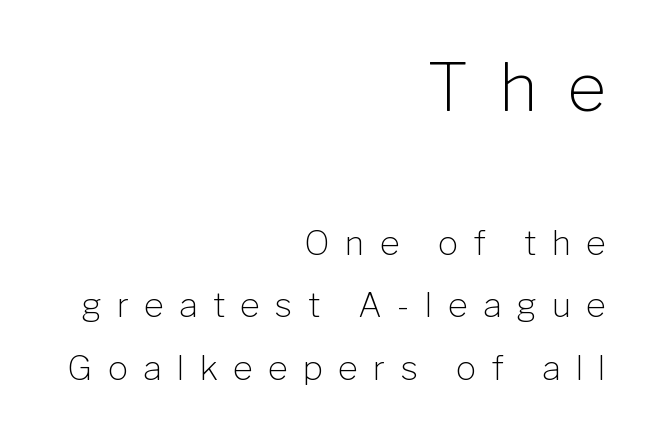
{"serif": "no", "italic": "no", "bold": "no", "weight": "light", "width": "normal", "stroke_contrast": "low", "x_height": "medium", "monospaced": "no", "underline": "no", "align": "right", "line_spacing_ratio": 1.83, "letter_spacing": "wide", "letter_spacing_em": 0.45, "larger_block": "first", "size_ratio": 1.97, "glyph_px": 67}
